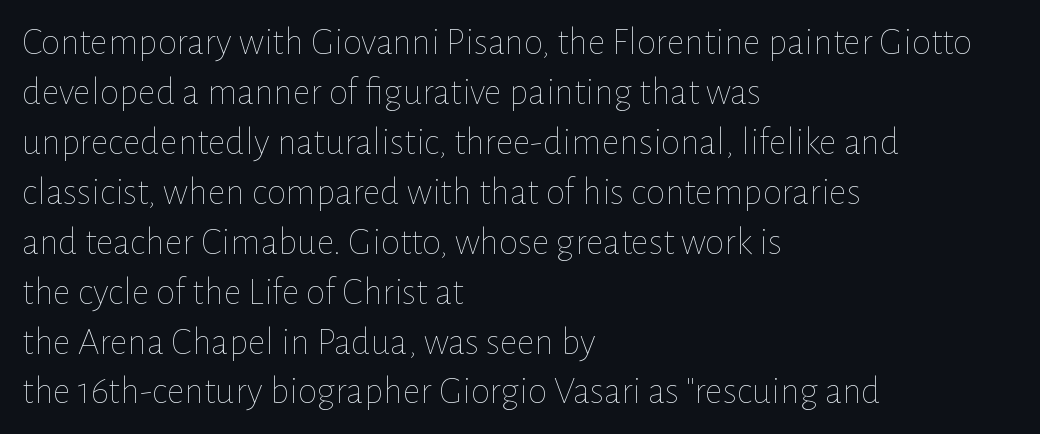
The type sits square on the baseline with zero lean. Evenly set lines give the paragraph a standard silhouette. This rendering features lettering with no underline. Characters follow at the spacing the type designer built in. Heaviness? Minimal to ordinary, like unemphasized prose. The setting favours the left margin, as ordinary paragraphs usually do.
